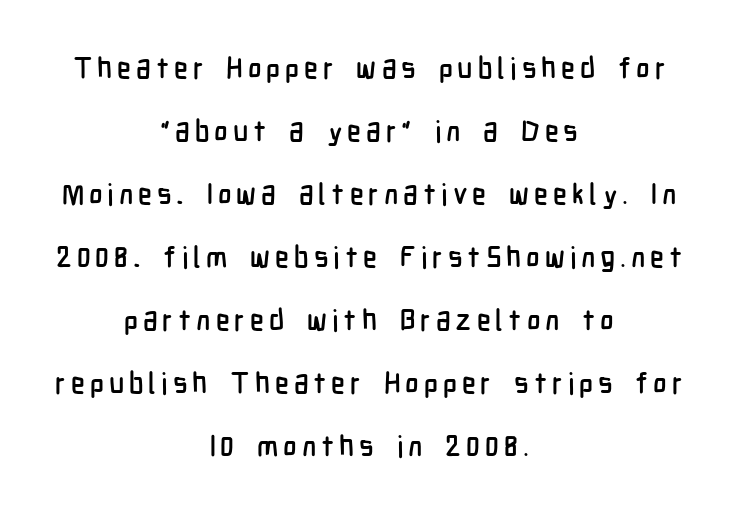
Spacing verdict: proportional, widths tailored to each character. Style check: upright. Notice the wide empty band between every row — that's loose leading. The typeface chosen for these lines omits serifs. Descenders hang freely into open space.
